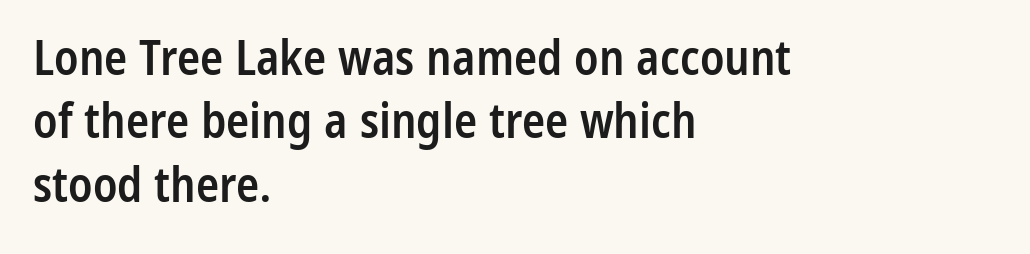
{"serif": "no", "italic": "no", "bold": "semi", "weight": "semibold", "width": "condensed", "stroke_contrast": "low", "x_height": "medium", "monospaced": "no", "underline": "no", "align": "left", "line_spacing": "normal", "line_spacing_ratio": 1.32, "letter_spacing": "normal", "letter_spacing_em": 0.0, "glyph_px": 48}
